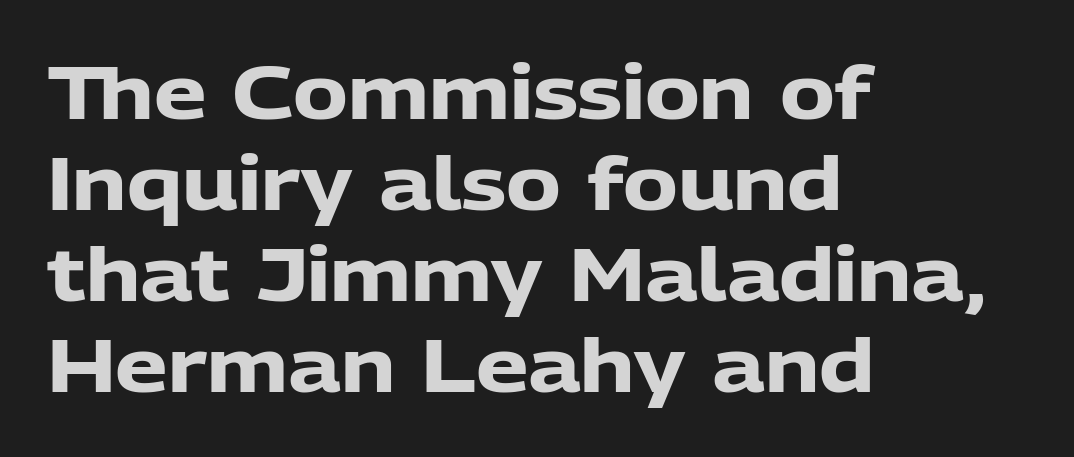
Has an underline been added? It has not. The characters look thick and weighty, a clear bold. The setting favours the left margin, as ordinary paragraphs usually do. The letterforms sit shoulder to shoulder at normal distance. Is this a fixed-width face? No — the glyphs have proportional, varying widths.
